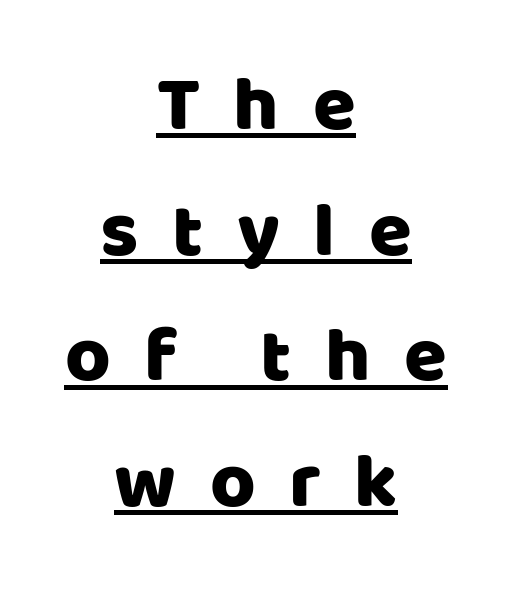
The face used here is rendered with a markedly widened letterfit. These lines are centered, leaving both edges ragged. Characters remain perfectly vertical along every line. Compared with typical paragraphs, the rows here are spaced about the same. A typesetter would call this proportional, since set widths differ per character. Observe the absence of serifs on each vertical stroke in this sample.
